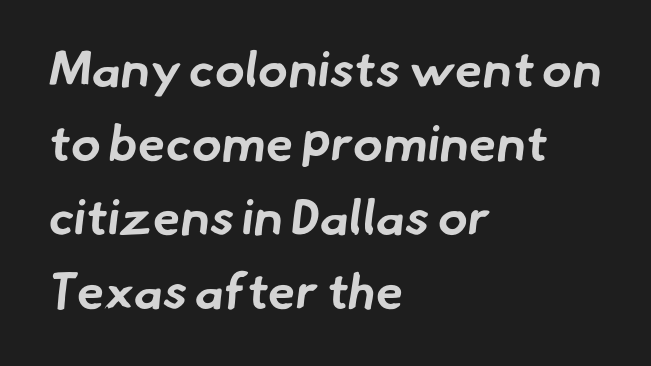
{"serif": "no", "bold": "yes", "weight": "bold", "width": "normal", "stroke_contrast": "low", "x_height": "small", "monospaced": "no", "underline": "no", "align": "left", "line_spacing": "normal", "line_spacing_ratio": 1.48, "letter_spacing": "normal", "letter_spacing_em": 0.0, "glyph_px": 50}
